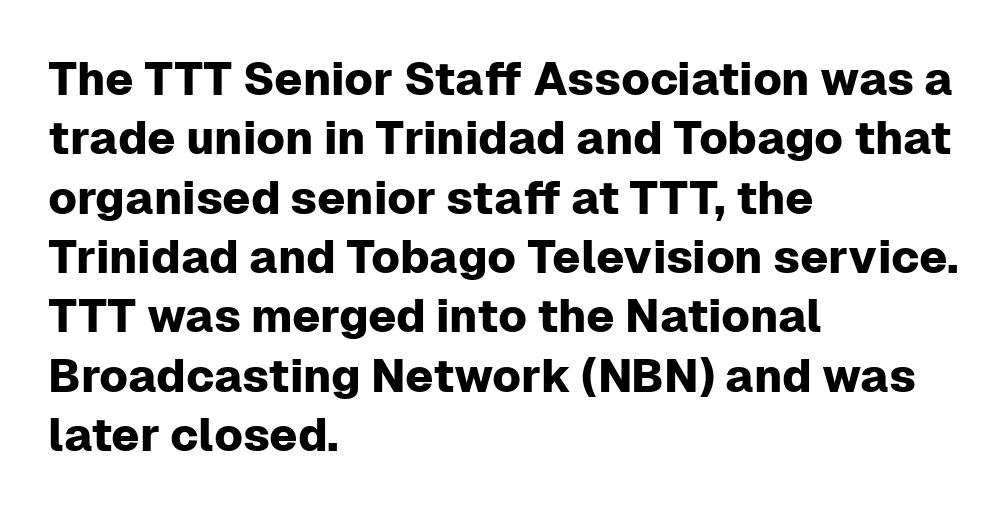
Is the letter spacing exaggerated? No — it looks like the ordinary default. One glance says typical: line gaps are just what's usual. Here the designer chose a conventional face with non-uniform glyph widths. Clear beneath every line of the passage. Where is the straight margin? On the left. The lettering holds an erect, upright posture throughout.
